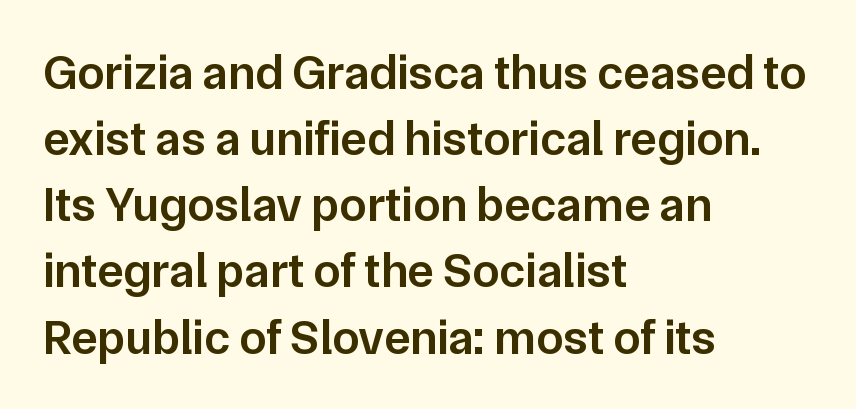
{"serif": "no", "italic": "no", "bold": "semi", "weight": "semibold", "width": "normal", "stroke_contrast": "low", "x_height": "medium", "monospaced": "no", "underline": "no", "align": "left", "line_spacing": "normal", "line_spacing_ratio": 1.35, "letter_spacing": "normal", "letter_spacing_em": 0.0, "glyph_px": 49}
